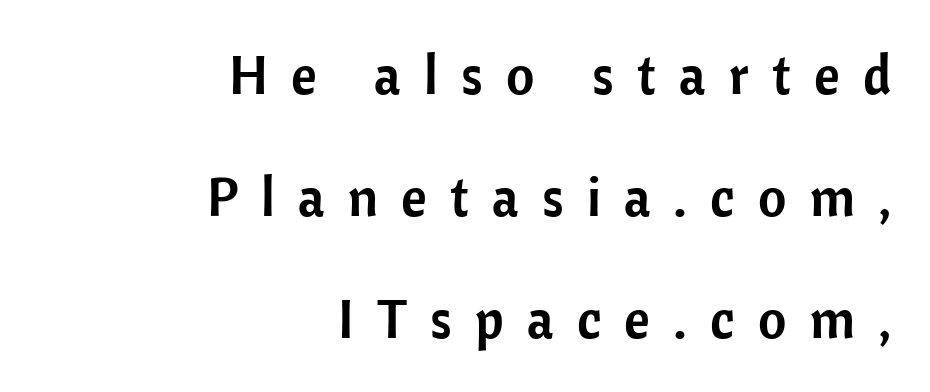
Q: Is the text italic (slanted)? A: No, it is upright.
Q: Is the typeface a serif or a sans-serif typeface? A: Sans-serif.
Q: Is the text underlined? A: No.
Q: How is the paragraph aligned? A: Right-aligned.
Q: Is the spacing between letters normal or unusually wide? A: Unusually wide.
Q: Is the spacing between lines tight, normal or loose? A: Loose.
Q: Width (condensed, normal, or wide)? A: Normal.
Q: Stroke contrast? A: Low.
Q: x-height? A: Medium.
Q: Monospaced? A: No.
